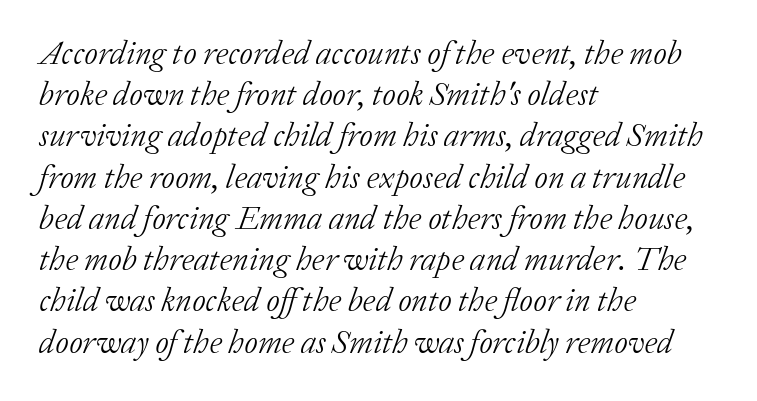
Q: Is the text bold? A: No.
Q: Is the text italic (slanted)? A: Yes, it leans right by about 20 degrees.
Q: Is the typeface a serif or a sans-serif typeface? A: Serif.
Q: Is the text underlined? A: No.
Q: How is the paragraph aligned? A: Left-aligned.
Q: Is the spacing between letters normal or unusually wide? A: Normal.
Q: Is the spacing between lines tight, normal or loose? A: Normal.
Q: Width (condensed, normal, or wide)? A: Normal.
Q: Stroke contrast? A: Low.
Q: x-height? A: Medium.
Q: Monospaced? A: No.
